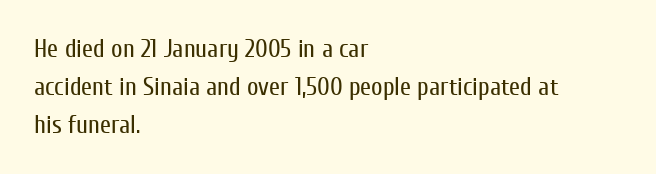
{"italic": "no", "bold": "no", "underline": "no", "align": "left", "line_spacing": "normal", "line_spacing_ratio": 1.53, "letter_spacing": "normal", "letter_spacing_em": 0.0, "glyph_px": 25}
